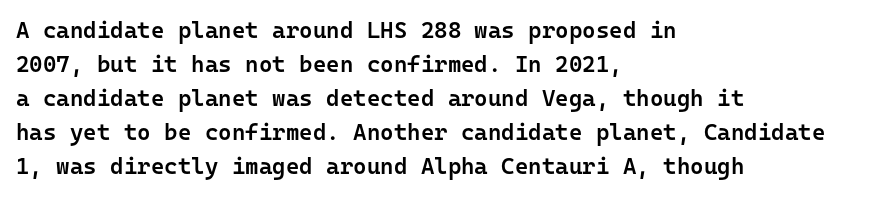
{"italic": "no", "bold": "semi", "underline": "no", "align": "left", "line_spacing": "normal", "line_spacing_ratio": 1.48, "letter_spacing": "normal", "letter_spacing_em": 0.0, "glyph_px": 23}
